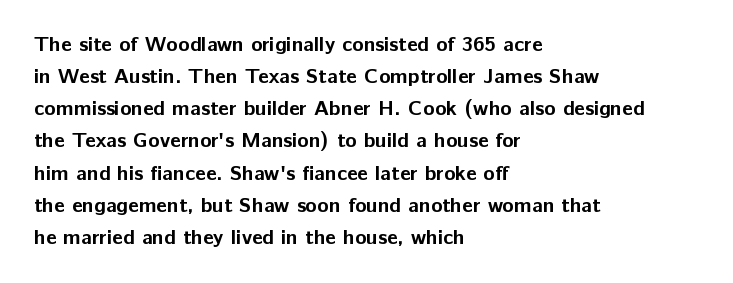
Tracking value appears to be zero — textbook default spacing. Is the type bold? Yes — the strokes are clearly thick and heavy. The block of text has a typical density, with ordinary space between rows. The rag falls on the right side of this text block. Words float on clear page, feet unadorned.
